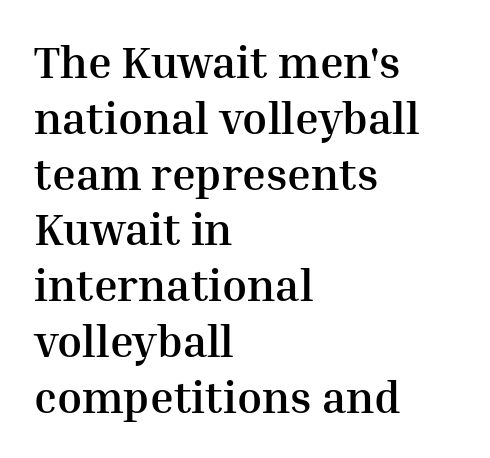
Q: Is the text bold? A: Yes.
Q: Is the text italic (slanted)? A: No, it is upright.
Q: Is the typeface a serif or a sans-serif typeface? A: Serif.
Q: Is the text underlined? A: No.
Q: How is the paragraph aligned? A: Left-aligned.
Q: Is the spacing between letters normal or unusually wide? A: Normal.
Q: Width (condensed, normal, or wide)? A: Normal.
Q: Stroke contrast? A: Medium.
Q: x-height? A: Medium.
Q: Monospaced? A: No.
